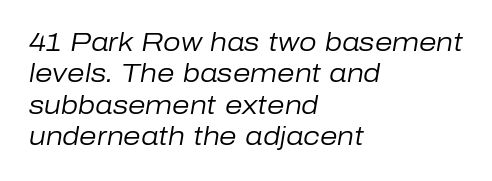
Teacher's note: observe the even left margin — that is flush-left alignment. The space directly below the letters is spotless. Caption: standard tracking, unaltered. The strokes carry an ordinary text weight at most.
